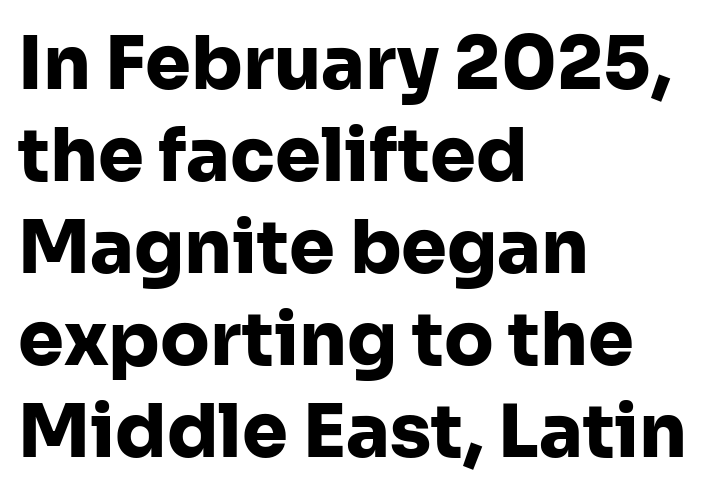
Q: Is the text bold? A: Yes.
Q: Is the text italic (slanted)? A: No, it is upright.
Q: Is the typeface a serif or a sans-serif typeface? A: Sans-serif.
Q: Is the text underlined? A: No.
Q: How is the paragraph aligned? A: Left-aligned.
Q: Is the spacing between letters normal or unusually wide? A: Normal.
Q: Is the spacing between lines tight, normal or loose? A: Normal.
Q: Width (condensed, normal, or wide)? A: Normal.
Q: Stroke contrast? A: Low.
Q: x-height? A: Medium.
Q: Monospaced? A: No.
